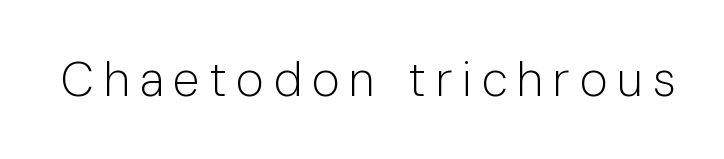
The image shows 48 px light sans-serif type, upright; set unusually wide letter spacing (+0.2 em), not underlined; low stroke contrast and a medium x-height.
